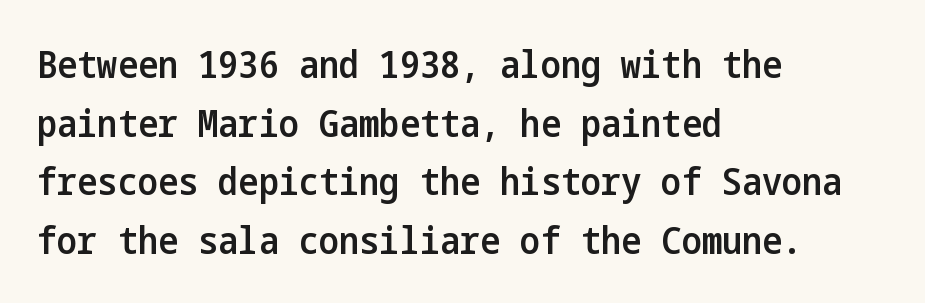
{"serif": "no", "italic": "no", "bold": "semi", "weight": "semibold", "width": "condensed", "stroke_contrast": "low", "x_height": "medium", "underline": "no", "align": "left", "line_spacing": "normal", "line_spacing_ratio": 1.54, "letter_spacing": "normal", "letter_spacing_em": 0.0, "glyph_px": 38}
